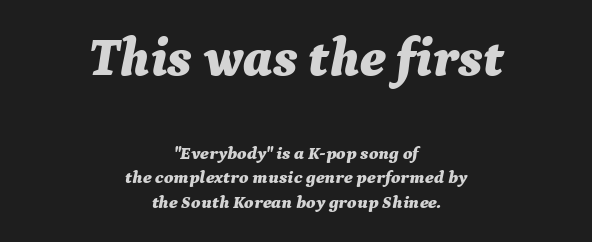
{"italic": "yes", "lean": "right", "slant_degrees": 9, "bold": "yes", "weight": "bold", "width": "normal", "stroke_contrast": "medium", "x_height": "medium", "monospaced": "no", "underline": "no", "align": "center", "line_spacing": "normal", "line_spacing_ratio": 1.35, "letter_spacing": "normal", "letter_spacing_em": 0.0, "larger_block": "first", "size_ratio": 2.94, "glyph_px": 53}
